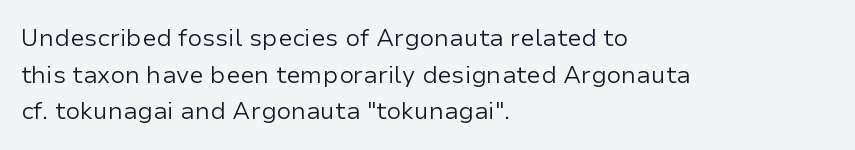
{"italic": "no", "bold": "no", "underline": "no", "align": "left", "line_spacing": "normal", "line_spacing_ratio": 1.53, "letter_spacing": "normal", "letter_spacing_em": 0.0, "glyph_px": 24}
